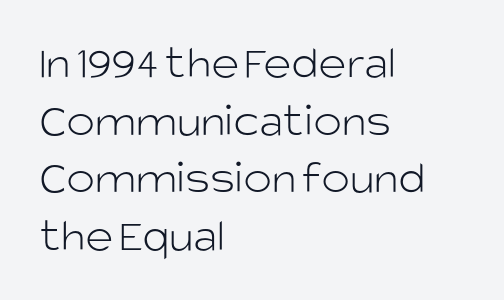
A typesetter would label this face a sans. Letters have the restrained weight of plain body copy at most. The passage shown is not underscored anywhere. Posture: straight, roman, zero tilt. Glyph-to-glyph distance matches everyday printed text. Character widths vary here, with narrow letters taking less room than wide ones.
